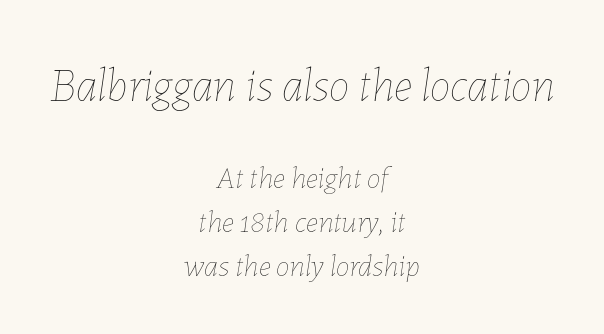
{"italic": "yes", "lean": "right", "slant_degrees": 7, "bold": "no", "weight": "thin", "width": "normal", "stroke_contrast": "low", "x_height": "medium", "monospaced": "no", "underline": "no", "align": "center", "line_spacing": "normal", "line_spacing_ratio": 1.43, "letter_spacing": "normal", "letter_spacing_em": 0.0, "larger_block": "first", "size_ratio": 1.52, "glyph_px": 47}
